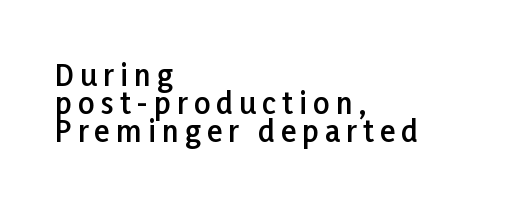
The image shows 29 px semibold sans-serif type, upright; set left-aligned, tight line spacing (0.96x), unusually wide letter spacing (+0.21 em), not underlined; low stroke contrast and a medium x-height.
